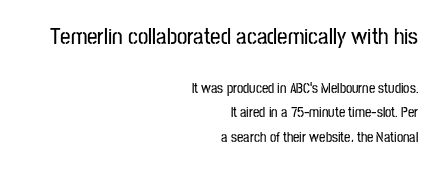
Q: Is the text italic (slanted)? A: No, it is upright.
Q: Is the text underlined? A: No.
Q: How is the paragraph aligned? A: Right-aligned.
Q: Is the spacing between letters normal or unusually wide? A: Normal.
Q: Which block of text is set in a larger size, the first (top) or the second (bottom)? A: The first (top) one.
